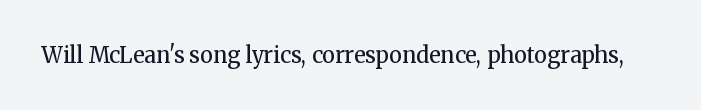
The image shows 22 px text type, upright; set normal letter spacing, not underlined.
